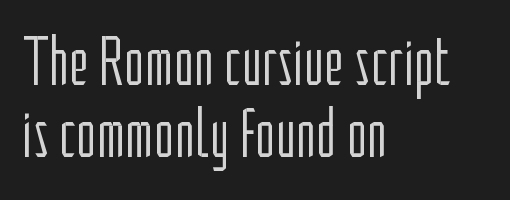
Q: Is the text bold? A: No.
Q: Is the text italic (slanted)? A: No, it is upright.
Q: Is the typeface a serif or a sans-serif typeface? A: Sans-serif.
Q: Is the text underlined? A: No.
Q: How is the paragraph aligned? A: Left-aligned.
Q: Is the spacing between letters normal or unusually wide? A: Normal.
Q: Is the spacing between lines tight, normal or loose? A: Tight.
Q: Width (condensed, normal, or wide)? A: Condensed.
Q: Stroke contrast? A: Low.
Q: x-height? A: Medium.
Q: Monospaced? A: No.
